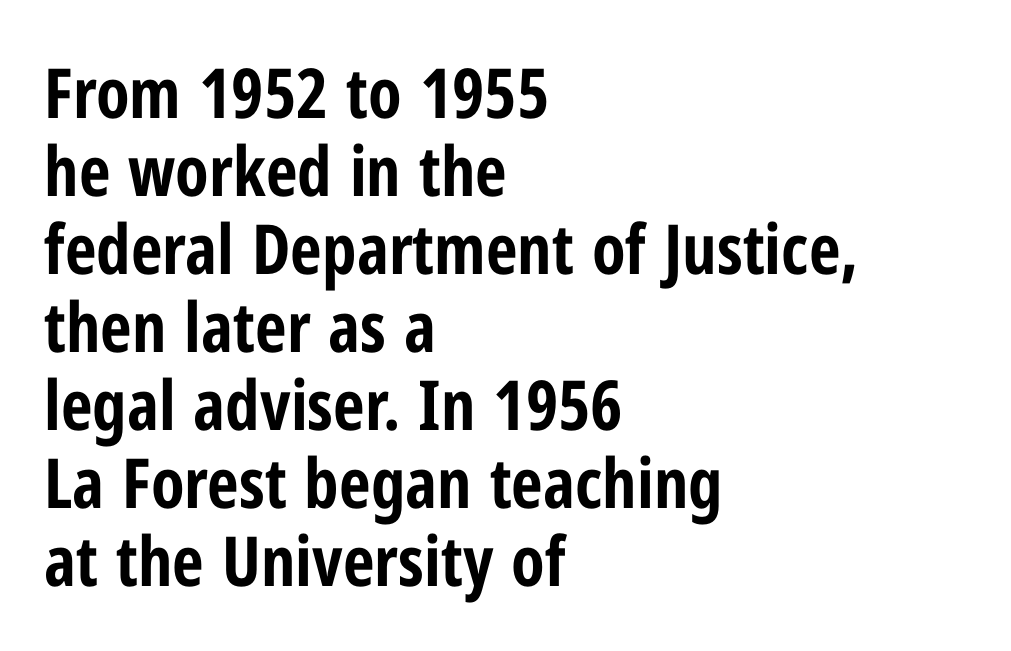
The image shows 69 px bold, condensed sans-serif type, upright; set left-aligned, tight line spacing (1.13x), normal letter spacing, not underlined; low stroke contrast and a medium x-height.
